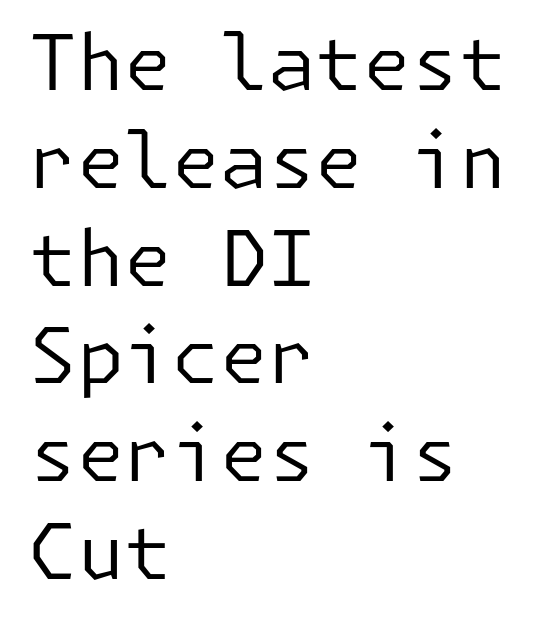
The image shows 77 px regular-weight sans-serif type, upright; set left-aligned, normal line spacing (1.27x), normal letter spacing, not underlined; low stroke contrast and a medium x-height.
